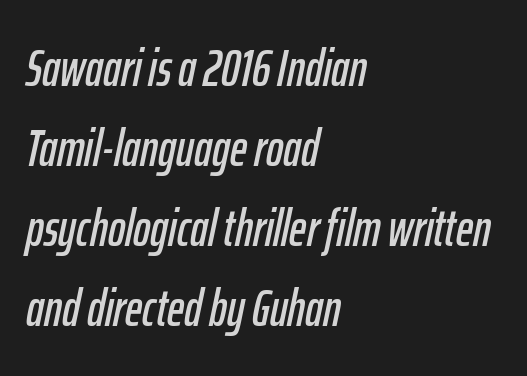
In terms of leading, this rendering sits right in the middle. Descenders are the only things crossing below the line. Caption: multi-line text, flush left, ragged right. No extra tracking has been applied to these lines. The rendering uses natural spacing where letterforms have individual widths.
